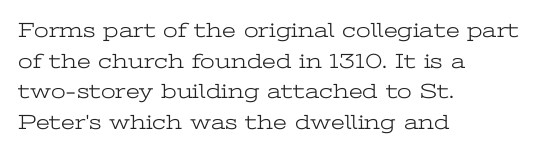
The strip under each line holds only bare page. The lines in this sample share a left origin and differ only in where they stop. The block of text has a typical density, with ordinary space between rows. A typesetter would call this zero additional tracking. Each stroke keeps to a modest, everyday thickness or less. Style check: upright.
